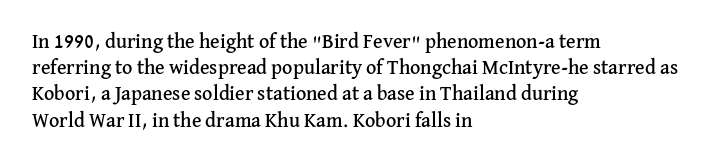
{"italic": "no", "underline": "no", "align": "left", "line_spacing": "normal", "line_spacing_ratio": 1.31, "letter_spacing": "normal", "letter_spacing_em": 0.0, "glyph_px": 20}
